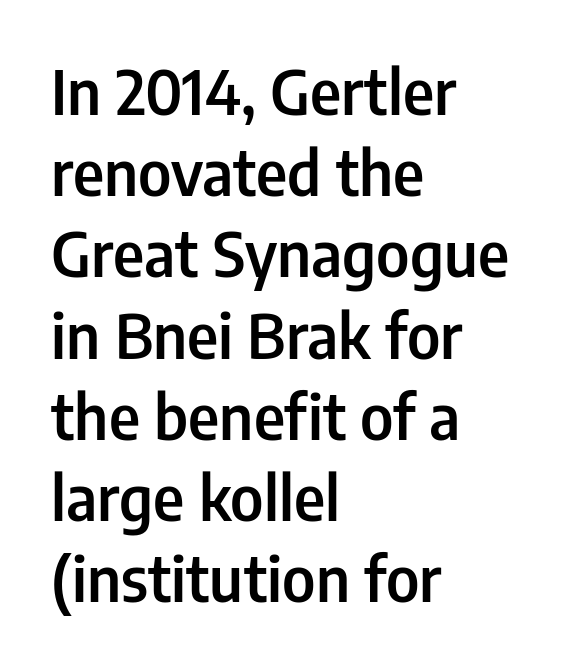
The string is rendered with underlining switched off. The typesetting leans somewhat heavy: a semibold. Does the lettering tilt? It doesn't — this is upright. Each letter keeps its own natural width here, so spacing adapts to shape.
